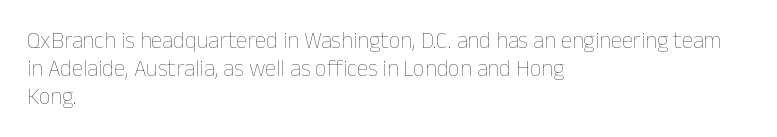
{"italic": "no", "bold": "no", "underline": "no", "align": "left", "line_spacing_ratio": 1.22, "letter_spacing": "normal", "letter_spacing_em": 0.0, "glyph_px": 23}
